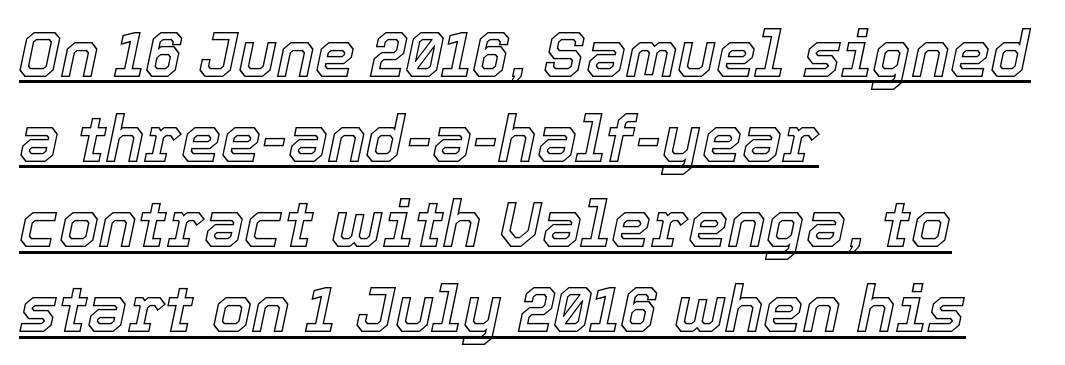
The image shows 64 px text type, italic (leaning right); set left-aligned, normal line spacing (1.33x), normal letter spacing, underlined; a medium x-height.
